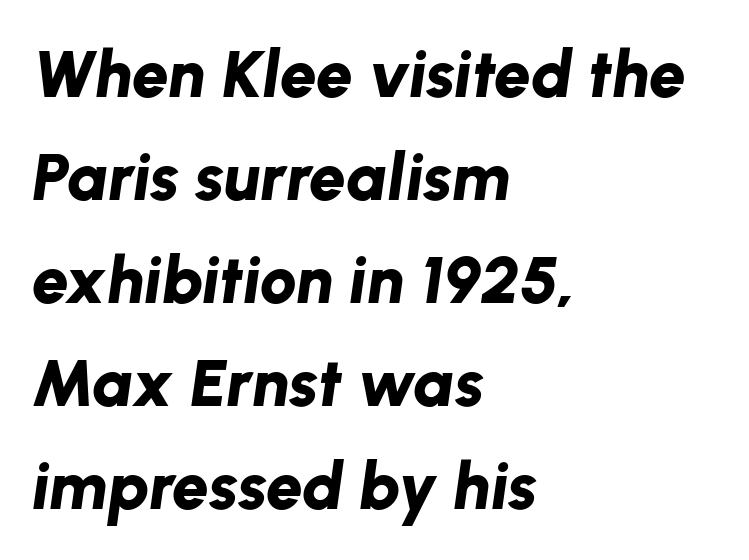
{"italic": "yes", "lean": "right", "slant_degrees": 8, "bold": "yes", "weight": "bold", "width": "normal", "stroke_contrast": "low", "x_height": "medium", "monospaced": "no", "underline": "no", "align": "left", "line_spacing": "normal", "line_spacing_ratio": 1.56, "letter_spacing": "normal", "letter_spacing_em": 0.0, "glyph_px": 66}
